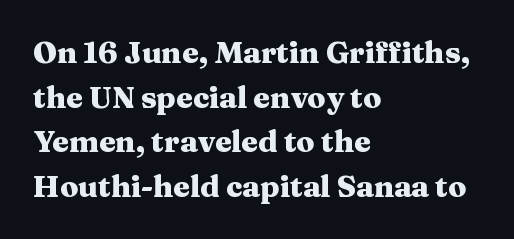
{"serif": "yes", "italic": "no", "bold": "yes", "weight": "heavy", "width": "wide", "stroke_contrast": "medium", "x_height": "medium", "monospaced": "no", "underline": "no", "align": "left", "line_spacing": "normal", "line_spacing_ratio": 1.49, "letter_spacing": "normal", "letter_spacing_em": 0.0, "glyph_px": 30}
